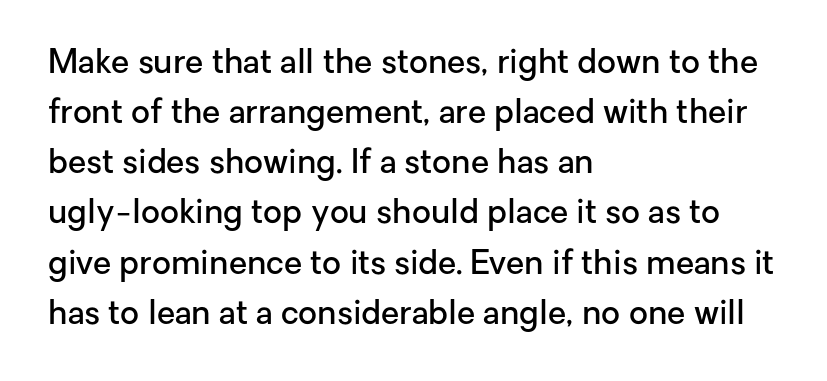
The image shows 33 px semibold sans-serif type, upright; set left-aligned, normal line spacing (1.52x), normal letter spacing, not underlined; low stroke contrast and a medium x-height.
